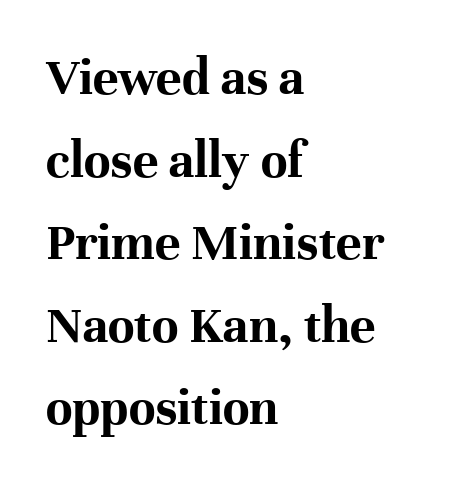
{"serif": "yes", "italic": "no", "bold": "yes", "weight": "bold", "width": "normal", "stroke_contrast": "high", "x_height": "medium", "monospaced": "no", "underline": "no", "align": "left", "line_spacing": "normal", "line_spacing_ratio": 1.53, "letter_spacing": "normal", "letter_spacing_em": 0.0, "glyph_px": 54}
